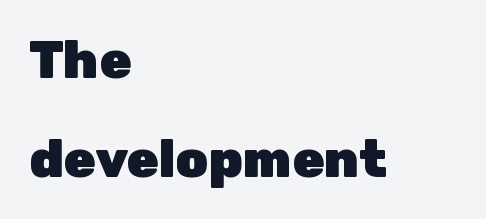
Clear beneath every line of the passage. Every letter is thick-stroked: bold, no question. Varying glyph widths throughout — classic text-font behaviour. You could call the tracking neutral — neither tight nor loose.
